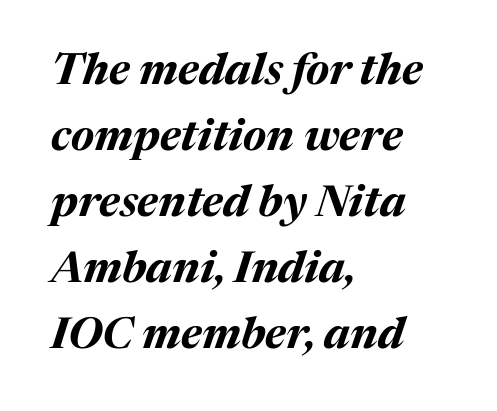
The image shows 44 px bold type, italic (leaning right); set left-aligned, normal line spacing (1.5x), normal letter spacing, not underlined; medium stroke contrast and a medium x-height.
